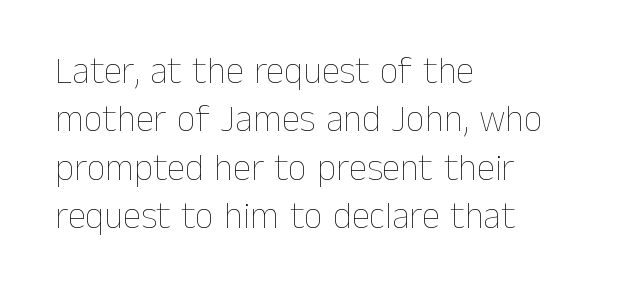
{"italic": "no", "bold": "no", "weight": "thin", "width": "normal", "stroke_contrast": "low", "x_height": "medium", "monospaced": "no", "underline": "no", "align": "left", "line_spacing": "normal", "line_spacing_ratio": 1.31, "letter_spacing": "normal", "letter_spacing_em": 0.0, "glyph_px": 37}
